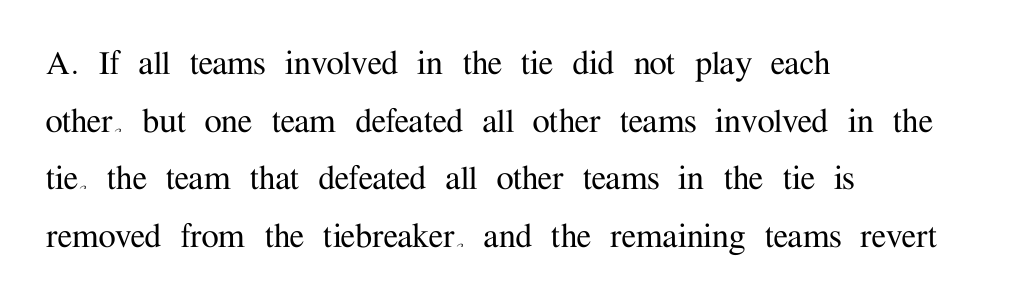
The image shows 39 px serif type, upright; set left-aligned, normal line spacing (1.48x), normal letter spacing, not underlined; medium stroke contrast and a medium x-height.
